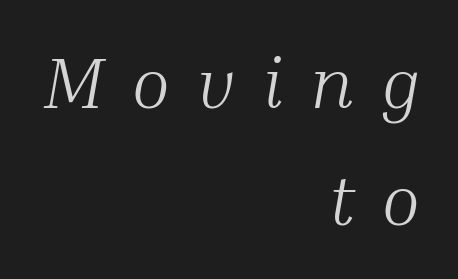
The image shows 72 px light serif type, italic (leaning right); set right-aligned, normal line spacing (1.62x), unusually wide letter spacing (+0.37 em), not underlined; medium stroke contrast and a medium x-height.
